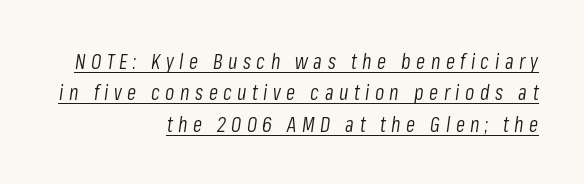
Q: Is the text bold? A: No.
Q: Is the text italic (slanted)? A: Yes, it leans right by about 8 degrees.
Q: Is the text underlined? A: Yes.
Q: How is the paragraph aligned? A: Right-aligned.
Q: Is the spacing between letters normal or unusually wide? A: Unusually wide.
Q: Is the spacing between lines tight, normal or loose? A: Normal.
